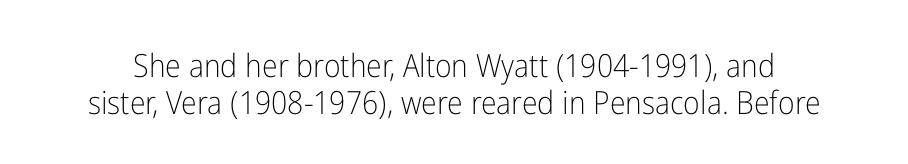
The image shows 32 px light, condensed sans-serif type, upright; set line spacing 1.16x, normal letter spacing, not underlined; low stroke contrast and a medium x-height.
